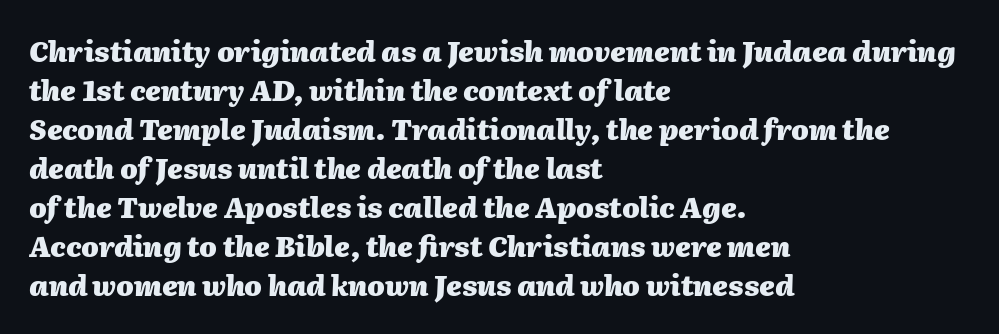
{"italic": "yes", "lean": "right", "slant_degrees": 2, "bold": "yes", "weight": "heavy", "width": "normal", "stroke_contrast": "medium", "x_height": "medium", "monospaced": "no", "underline": "no", "align": "left", "line_spacing": "normal", "line_spacing_ratio": 1.39, "letter_spacing": "normal", "letter_spacing_em": 0.0, "glyph_px": 28}
